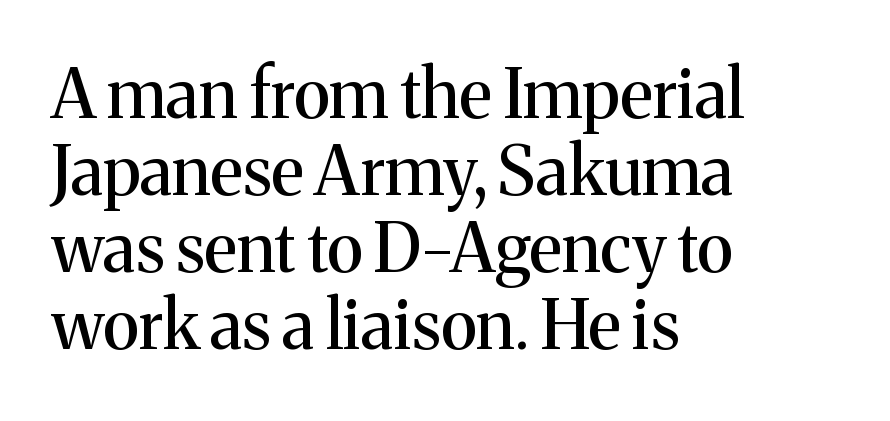
Q: Is the text italic (slanted)? A: No, it is upright.
Q: Is the typeface a serif or a sans-serif typeface? A: Serif.
Q: Is the text underlined? A: No.
Q: How is the paragraph aligned? A: Left-aligned.
Q: Is the spacing between letters normal or unusually wide? A: Normal.
Q: Is the spacing between lines tight, normal or loose? A: Tight.
Q: Width (condensed, normal, or wide)? A: Normal.
Q: Stroke contrast? A: Medium.
Q: x-height? A: Medium.
Q: Monospaced? A: No.
